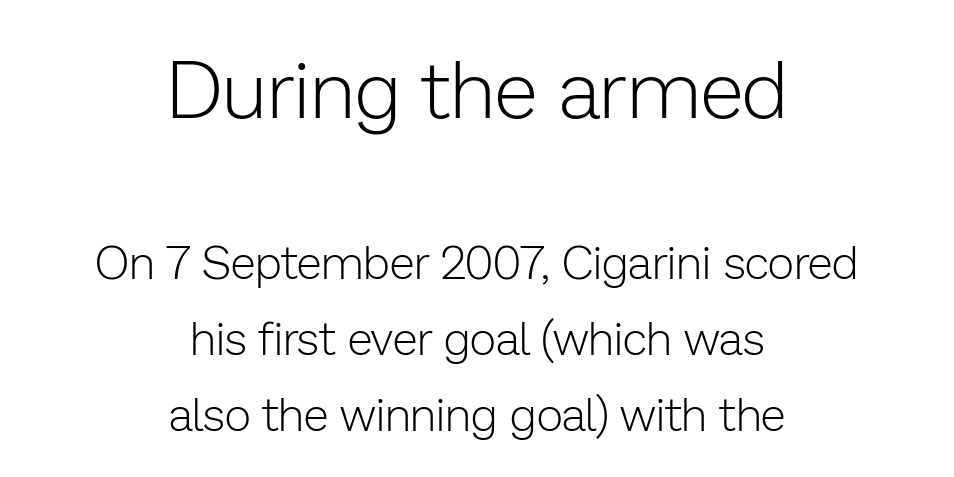
The composition opens big and finishes small. The block of text has a typical density, with ordinary space between rows. The letters stand upright; this is a roman face. The rendering keeps characters at their native spacing. You could not count columns in this text — the font is proportionally spaced. Stroke thickness stays within the range of a standard reading face or lighter.
